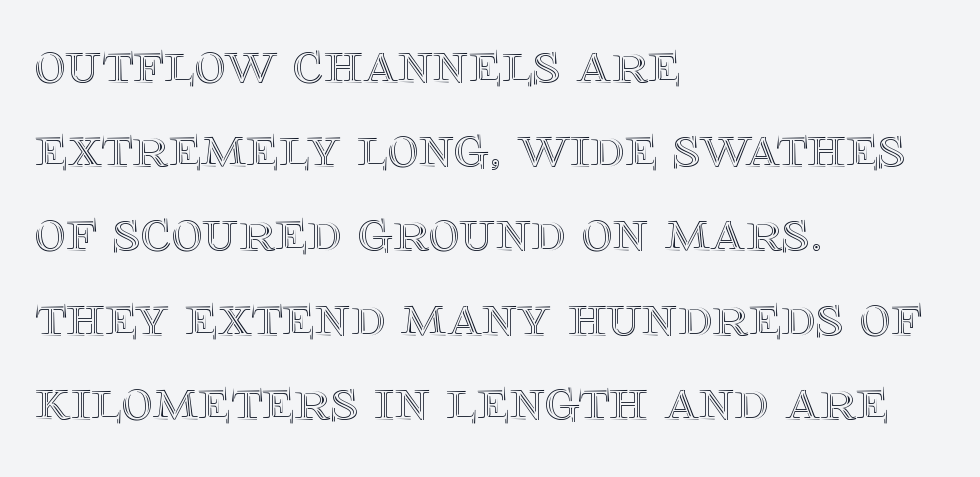
The image shows 61 px text type, upright; set left-aligned, normal line spacing (1.38x), normal letter spacing, not underlined; a large x-height.
